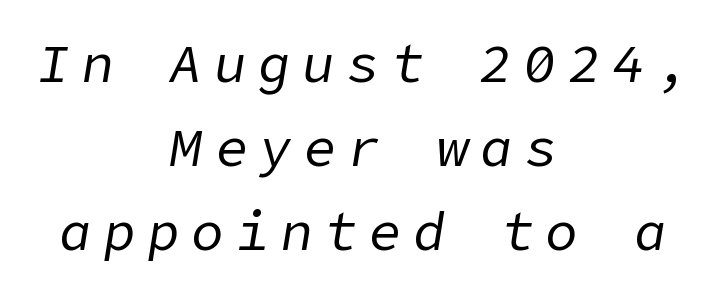
Caption: expanded tracking, letters set apart. The font's italic variant was chosen for this text. Is the stroke heavy? The answer is a plain regular-or-lighter. Normally led — the rows are evenly, conventionally spaced.
